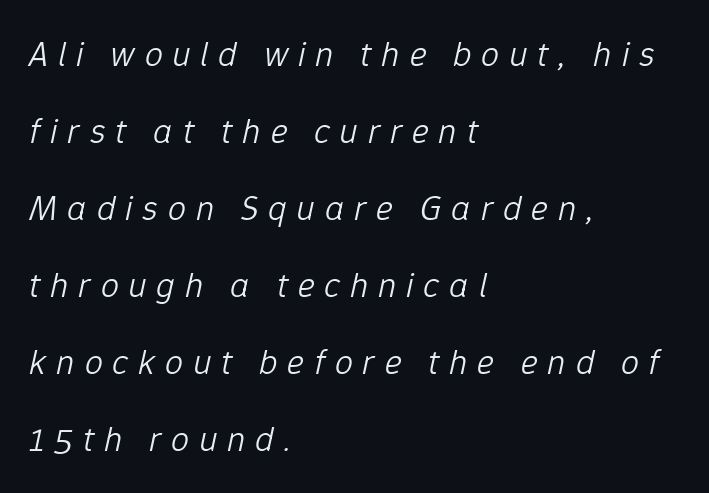
Compared with a centered layout, this one pins lines to the left instead. The designer dialed line spacing up above the default. The strokes carry an ordinary text weight at most. The line texture is sparse and dotted thanks to wide tracking. A clean baseline with only descenders dipping below it.
